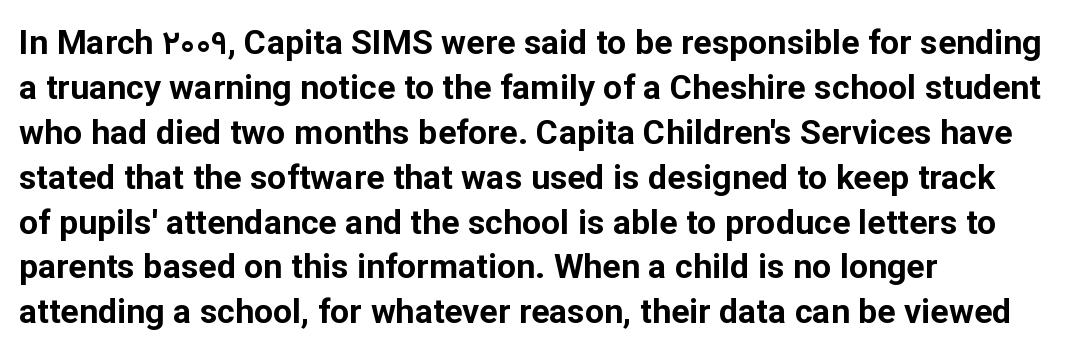
The image shows 34 px bold sans-serif type, upright; set left-aligned, normal line spacing (1.32x), normal letter spacing, not underlined; low stroke contrast and a medium x-height.
